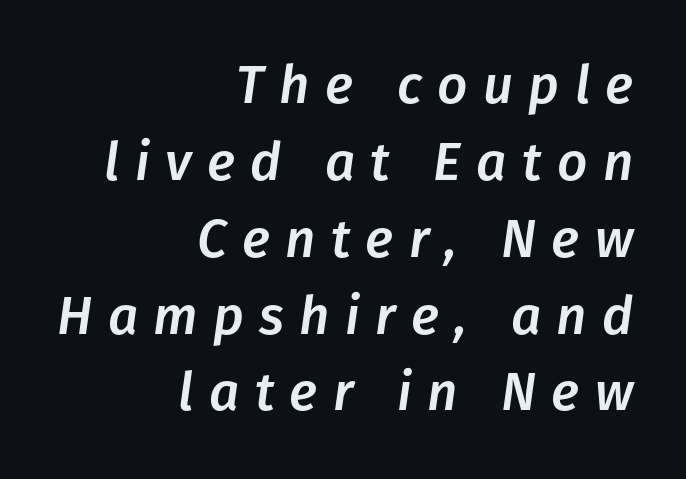
The foot of each line stays bare and open. Does the leading feel generous? No, just average. Substantial extra tracking has been applied to these lines. Slant detected: the letters are inclined. All the whitespace from short lines collects on the left.
